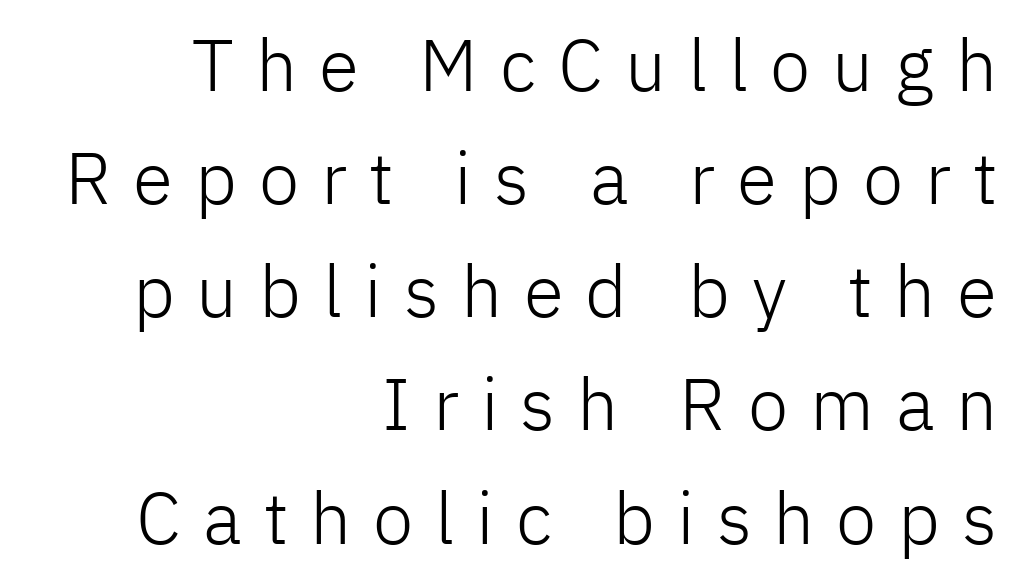
The image shows 73 px light sans-serif type, upright; set right-aligned, normal line spacing (1.55x), unusually wide letter spacing (+0.3 em), not underlined; low stroke contrast and a medium x-height.
